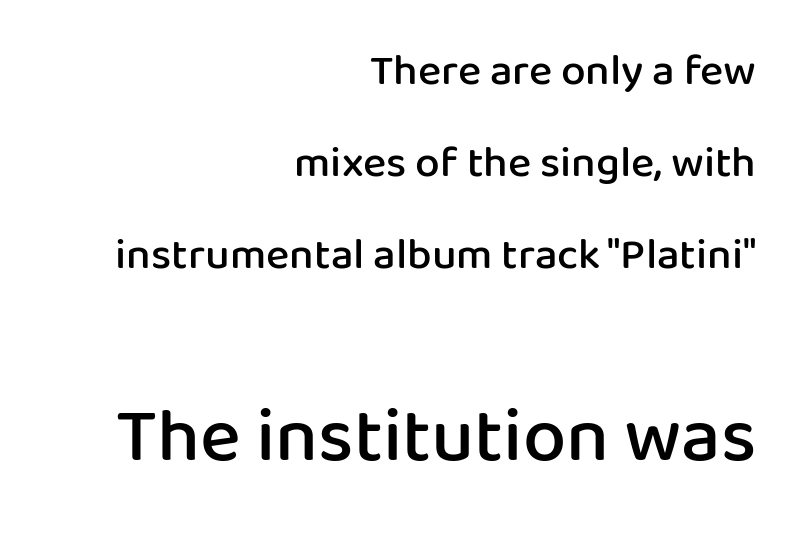
The image shows 77 px semibold sans-serif type, upright; set right-aligned, loose line spacing (2.09x), normal letter spacing, not underlined; the second (bottom) block is 1.75x larger; low stroke contrast and a medium x-height.
